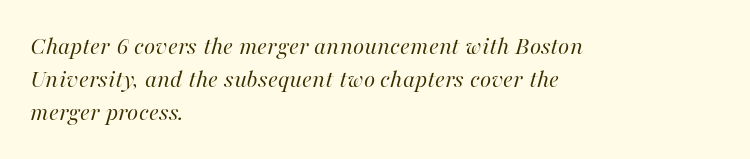
{"italic": "yes", "lean": "right", "slant_degrees": 16, "bold": "no", "underline": "no", "align": "left", "line_spacing": "normal", "line_spacing_ratio": 1.26, "letter_spacing": "normal", "letter_spacing_em": 0.0, "glyph_px": 26}
